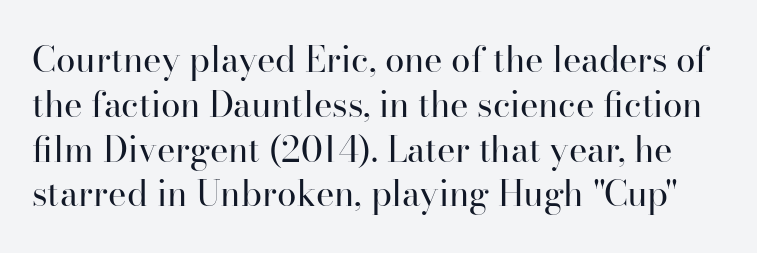
The rendering uses natural spacing where letterforms have individual widths. Check where the strokes stop: tiny serifs finish them off. Every character sits straight up, as roman type does. This is not heavy type; no bold has been used.
